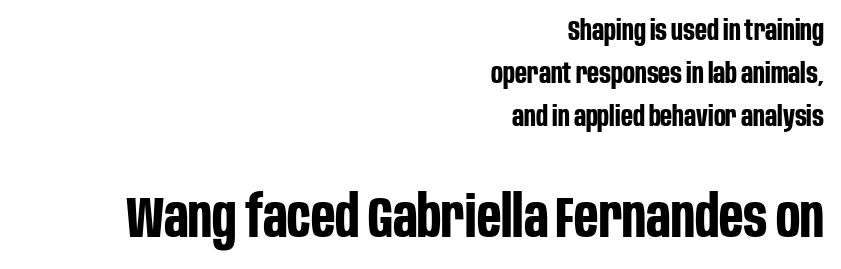
The image shows 57 px bold, condensed sans-serif type, upright; set right-aligned, normal line spacing (1.53x), normal letter spacing, not underlined; the second (bottom) block is 2.04x larger; low stroke contrast and a large x-height.
